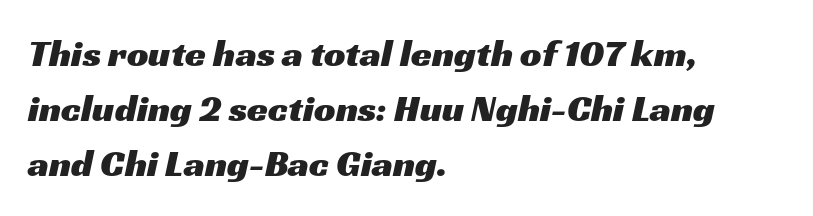
Q: Is the typeface a serif or a sans-serif typeface? A: Sans-serif.
Q: Is the text underlined? A: No.
Q: How is the paragraph aligned? A: Left-aligned.
Q: Is the spacing between letters normal or unusually wide? A: Normal.
Q: Is the spacing between lines tight, normal or loose? A: Normal.
Q: Width (condensed, normal, or wide)? A: Wide.
Q: Stroke contrast? A: Medium.
Q: x-height? A: Medium.
Q: Monospaced? A: No.
